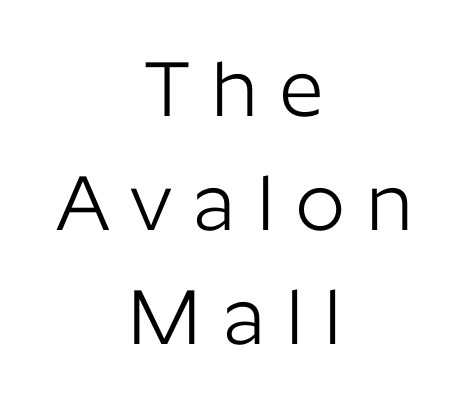
{"serif": "no", "italic": "no", "bold": "no", "weight": "light", "width": "normal", "stroke_contrast": "low", "x_height": "medium", "monospaced": "no", "underline": "no", "align": "center", "line_spacing": "normal", "line_spacing_ratio": 1.46, "letter_spacing": "wide", "letter_spacing_em": 0.27, "glyph_px": 78}
